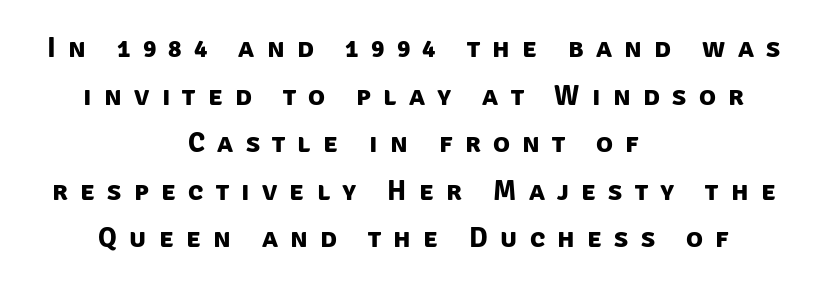
The image shows 28 px bold sans-serif type; set centered, normal line spacing (1.7x), unusually wide letter spacing (+0.44 em), not underlined; low stroke contrast and a large x-height.
